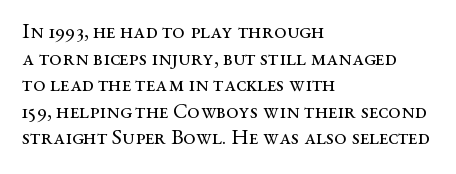
Q: Is the text bold? A: No.
Q: Is the text italic (slanted)? A: No, it is upright.
Q: Is the text underlined? A: No.
Q: How is the paragraph aligned? A: Left-aligned.
Q: Is the spacing between letters normal or unusually wide? A: Normal.
